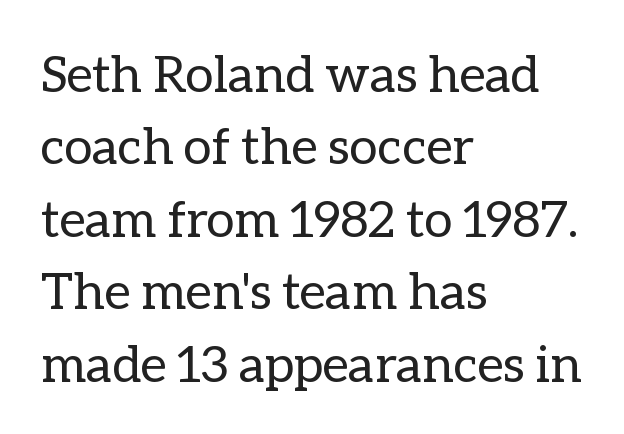
Q: Is the text bold? A: No.
Q: Is the text italic (slanted)? A: No, it is upright.
Q: Is the text underlined? A: No.
Q: How is the paragraph aligned? A: Left-aligned.
Q: Is the spacing between letters normal or unusually wide? A: Normal.
Q: Is the spacing between lines tight, normal or loose? A: Normal.
Q: Width (condensed, normal, or wide)? A: Normal.
Q: Stroke contrast? A: Low.
Q: x-height? A: Medium.
Q: Monospaced? A: No.
